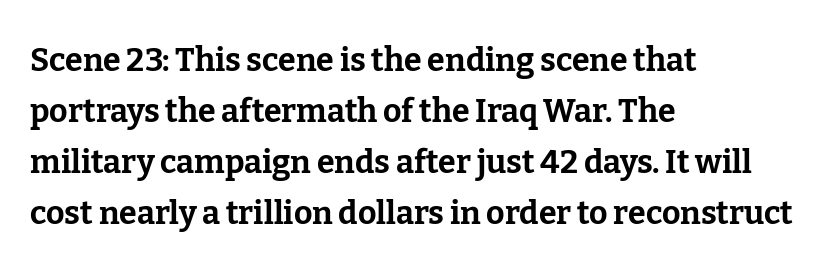
Q: Is the text bold? A: Yes.
Q: Is the text italic (slanted)? A: No, it is upright.
Q: Is the typeface a serif or a sans-serif typeface? A: Serif.
Q: Is the text underlined? A: No.
Q: How is the paragraph aligned? A: Left-aligned.
Q: Is the spacing between letters normal or unusually wide? A: Normal.
Q: Is the spacing between lines tight, normal or loose? A: Normal.
Q: Width (condensed, normal, or wide)? A: Normal.
Q: Stroke contrast? A: Low.
Q: x-height? A: Medium.
Q: Monospaced? A: No.
